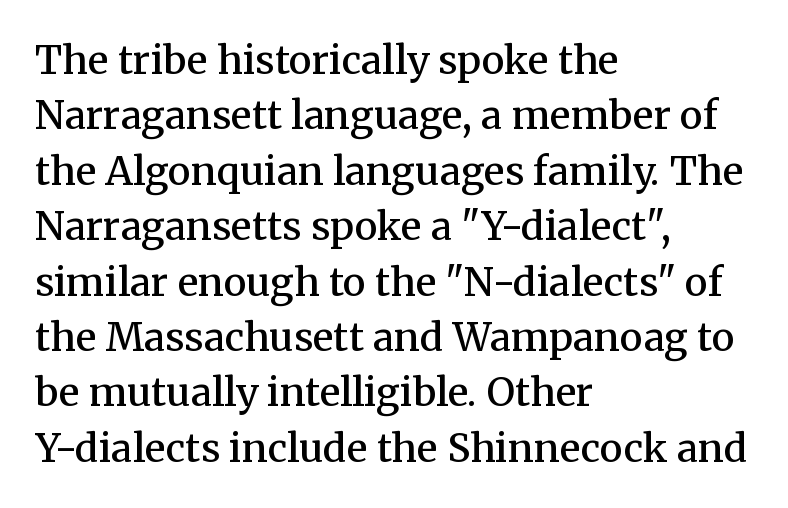
Q: Is the text bold? A: Semi-bold.
Q: Is the text italic (slanted)? A: No, it is upright.
Q: Is the typeface a serif or a sans-serif typeface? A: Serif.
Q: Is the text underlined? A: No.
Q: How is the paragraph aligned? A: Left-aligned.
Q: Is the spacing between letters normal or unusually wide? A: Normal.
Q: Is the spacing between lines tight, normal or loose? A: Normal.
Q: Width (condensed, normal, or wide)? A: Normal.
Q: Stroke contrast? A: Medium.
Q: x-height? A: Medium.
Q: Monospaced? A: No.
